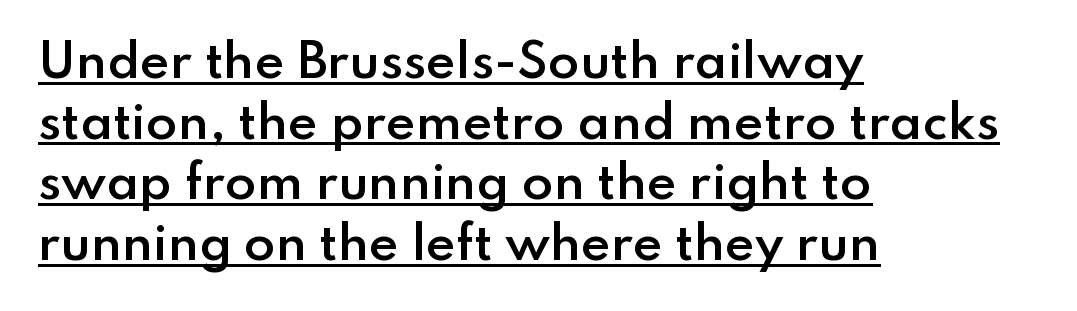
The image shows 46 px semibold sans-serif type, upright; set left-aligned, normal line spacing (1.32x), normal letter spacing, underlined; low stroke contrast and a small x-height.
